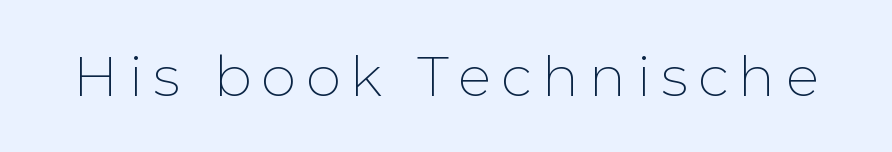
Q: Is the text bold? A: No.
Q: Is the text italic (slanted)? A: No, it is upright.
Q: Is the typeface a serif or a sans-serif typeface? A: Sans-serif.
Q: Is the text underlined? A: No.
Q: Width (condensed, normal, or wide)? A: Normal.
Q: Stroke contrast? A: Low.
Q: x-height? A: Medium.
Q: Monospaced? A: No.
